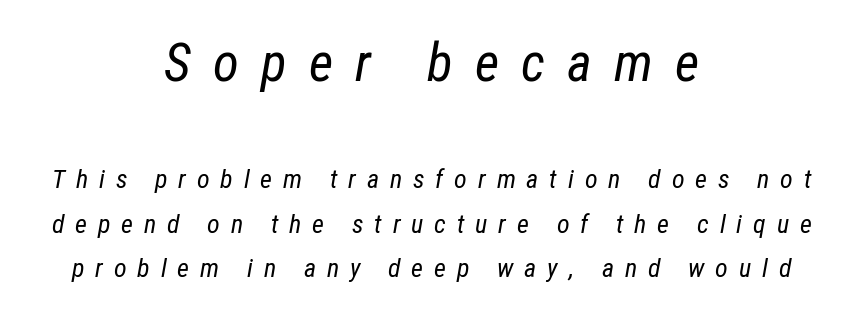
The image shows 53 px regular-weight, condensed type, italic (leaning right); set centered, normal line spacing (1.7x), unusually wide letter spacing (+0.42 em), not underlined; the first (top) block is 2.04x larger; low stroke contrast and a medium x-height.
